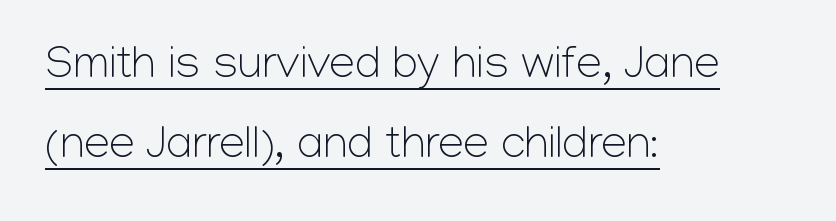
Q: Is the text bold? A: No.
Q: Is the text italic (slanted)? A: No, it is upright.
Q: Is the typeface a serif or a sans-serif typeface? A: Sans-serif.
Q: Is the text underlined? A: Yes.
Q: How is the paragraph aligned? A: Left-aligned.
Q: Is the spacing between letters normal or unusually wide? A: Normal.
Q: Width (condensed, normal, or wide)? A: Normal.
Q: Stroke contrast? A: Low.
Q: x-height? A: Medium.
Q: Monospaced? A: No.
